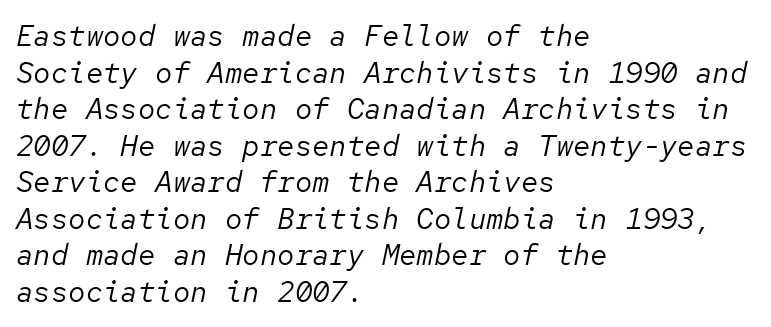
The image shows 29 px regular-weight type, italic (leaning right), monospaced; set left-aligned, normal line spacing (1.26x), normal letter spacing, not underlined; low stroke contrast and a medium x-height.
